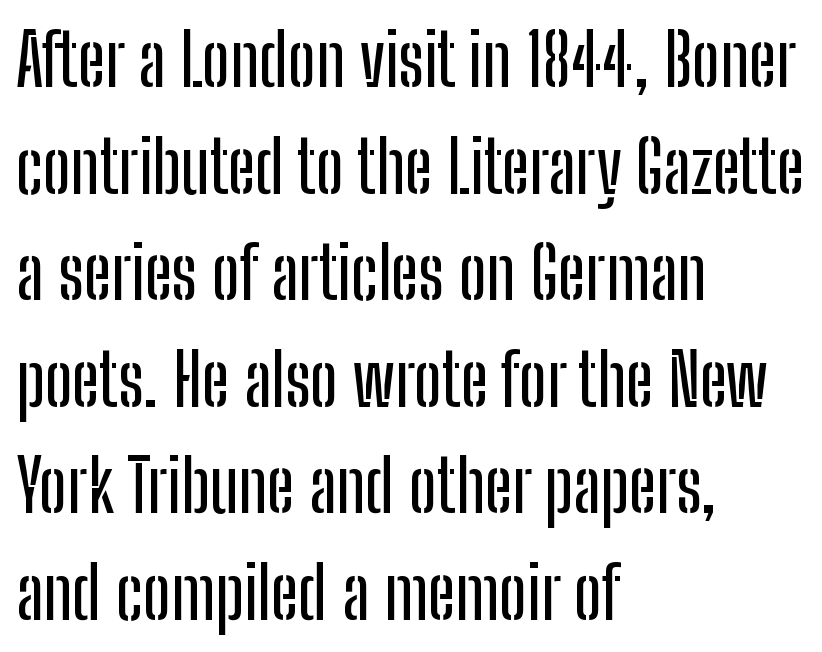
{"serif": "no", "italic": "no", "width": "condensed", "stroke_contrast": "low", "x_height": "medium", "monospaced": "no", "underline": "no", "align": "left", "line_spacing": "normal", "line_spacing_ratio": 1.48, "letter_spacing": "normal", "letter_spacing_em": 0.0, "glyph_px": 72}
